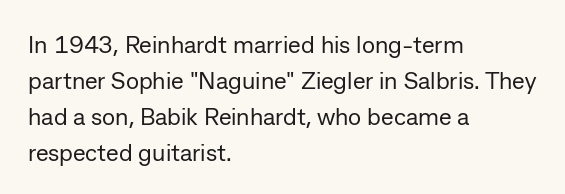
{"italic": "no", "bold": "no", "underline": "no", "align": "left", "line_spacing": "normal", "line_spacing_ratio": 1.5, "letter_spacing": "normal", "letter_spacing_em": 0.0, "glyph_px": 24}
